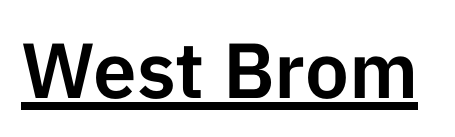
In terms of posture, this sample is upright. The passage shown is typed in a proportional face where columns would drift. Students, observe the line beneath the letters — that is underlining. Tracking here is standard; glyphs follow each other at the usual distance. Serif or sans? Sans — the stroke terminals are bare.
